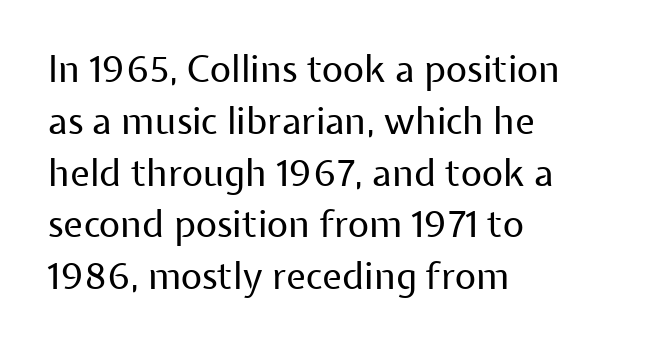
These lines keep a tight, regular rhythm from letter to letter. No feet cap the strokes, marking this as sans-serif type. The passage shown is typed in a proportional face where columns would drift. Weight class: somewhere from thin through regular. The rendering anchors every line to the left-hand side. Nobody drew a line under any word here.
